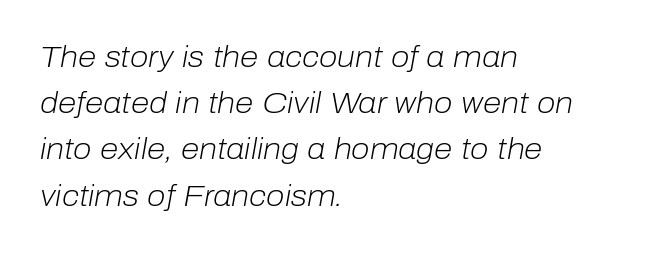
Q: Is the text bold? A: No.
Q: Is the text italic (slanted)? A: Yes, it leans right by about 10 degrees.
Q: Is the text underlined? A: No.
Q: How is the paragraph aligned? A: Left-aligned.
Q: Is the spacing between letters normal or unusually wide? A: Normal.
Q: Is the spacing between lines tight, normal or loose? A: Normal.
Q: Width (condensed, normal, or wide)? A: Normal.
Q: Stroke contrast? A: Low.
Q: x-height? A: Medium.
Q: Monospaced? A: No.
